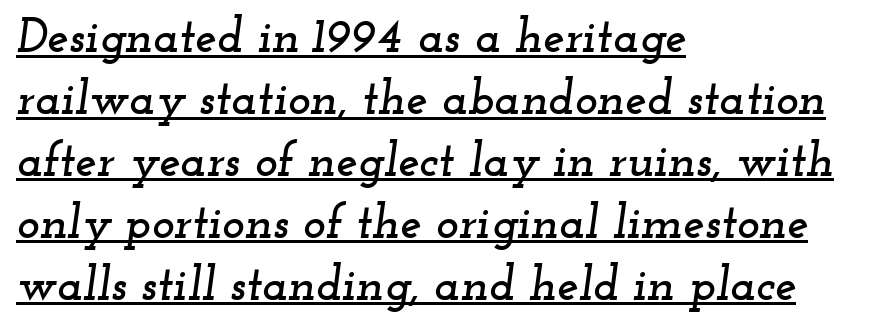
Compared with typical paragraphs, the rows here are spaced about the same. Note the varied advance widths — an 'i' is clearly narrower than an 'm'. The horizontal fit of the characters is conventional and even. A typesetter would label this face a serif. This rendering uses left alignment, leaving the right contour irregular.
